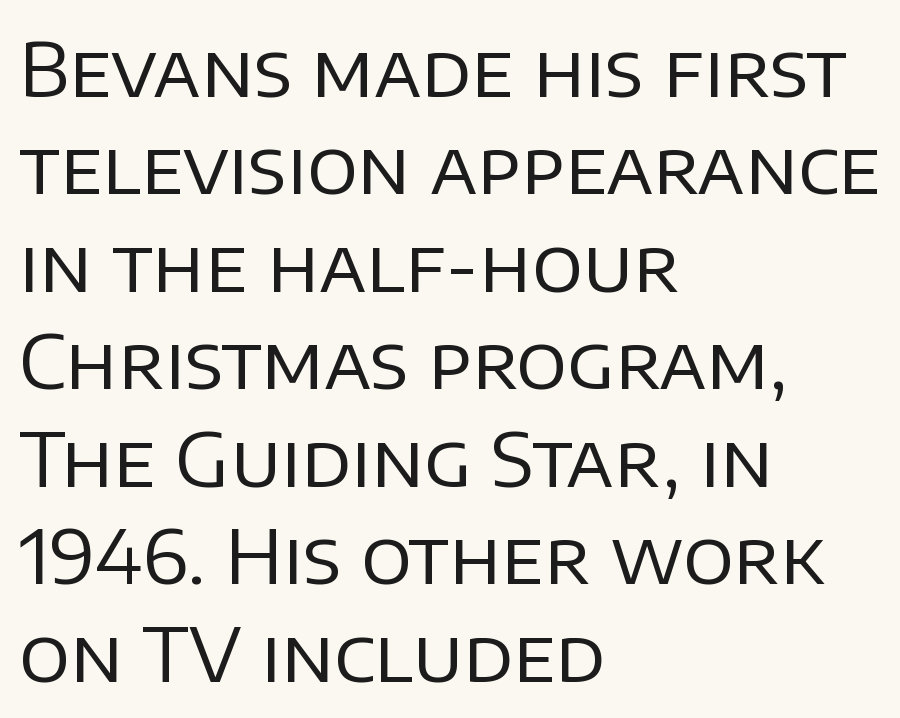
{"serif": "no", "italic": "no", "bold": "no", "weight": "regular", "width": "normal", "stroke_contrast": "low", "x_height": "large", "monospaced": "no", "underline": "no", "align": "left", "line_spacing": "normal", "line_spacing_ratio": 1.3, "letter_spacing": "normal", "letter_spacing_em": 0.0, "glyph_px": 75}
